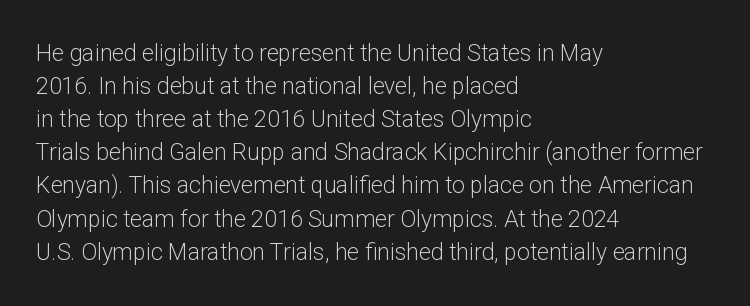
The image shows 23 px text type, upright; set left-aligned, normal line spacing (1.44x), normal letter spacing, not underlined.
